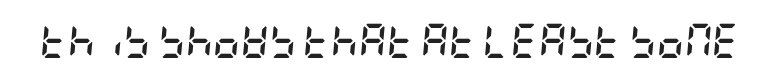
The line texture is even and compact thanks to regular tracking. Lines of text with bare space underneath. Strokes here are thick enough to call this a true bold. There's an unmistakable incline to the writing here.
